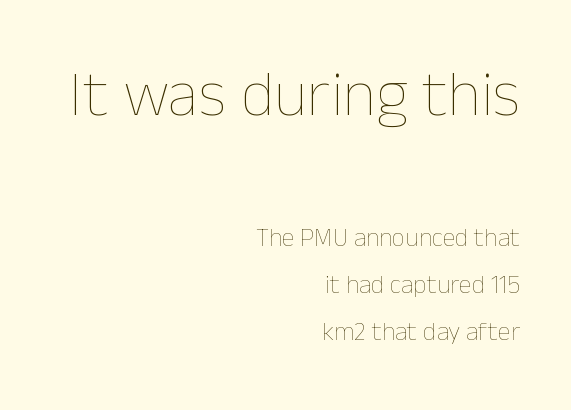
{"italic": "no", "bold": "no", "weight": "thin", "width": "normal", "stroke_contrast": "low", "x_height": "medium", "monospaced": "no", "underline": "no", "align": "right", "line_spacing_ratio": 1.8, "letter_spacing": "normal", "letter_spacing_em": 0.0, "larger_block": "first", "size_ratio": 2.5, "glyph_px": 65}
